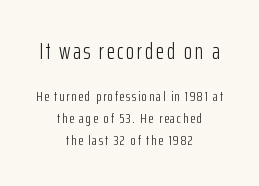
Regarding leading, the lines here are spaced in the standard way. This sample is center-justified, so both line endings float freely. Lines of text with bare space underneath. If you drew a line through each stem, it would be perfectly vertical.
